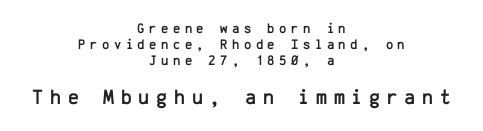
The image shows 21 px text type, upright; set centered, tight line spacing (1.14x), unusually wide letter spacing (+0.32 em), not underlined; the second (bottom) block is 1.5x larger.
